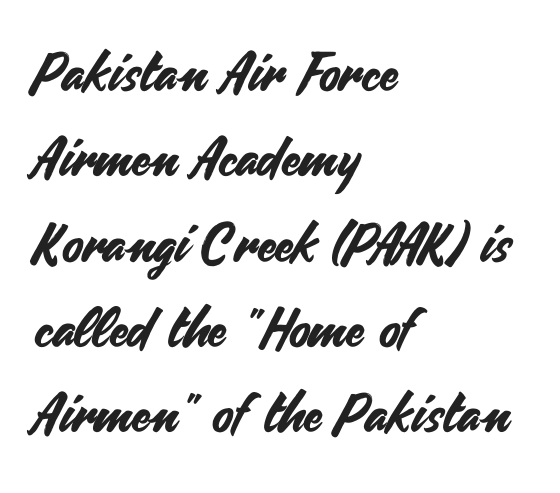
Q: Is the text italic (slanted)? A: Yes.
Q: Is the typeface a serif or a sans-serif typeface? A: Sans-serif.
Q: Is the text underlined? A: No.
Q: How is the paragraph aligned? A: Left-aligned.
Q: Is the spacing between letters normal or unusually wide? A: Normal.
Q: Is the spacing between lines tight, normal or loose? A: Normal.
Q: Width (condensed, normal, or wide)? A: Normal.
Q: Stroke contrast? A: Medium.
Q: x-height? A: Small.
Q: Monospaced? A: No.
